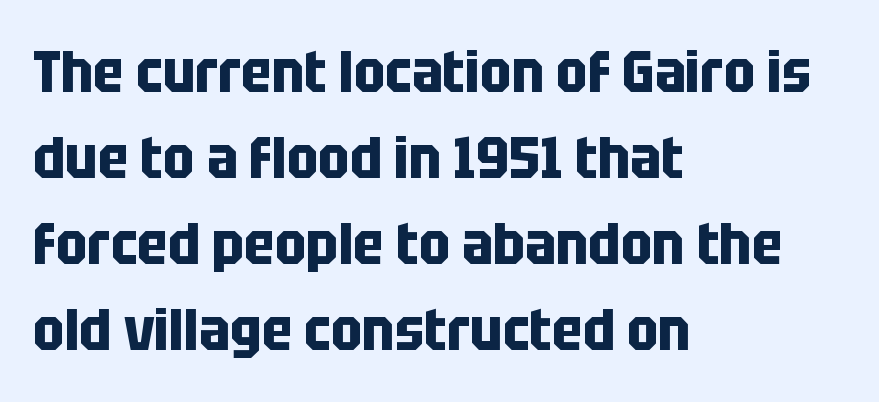
{"serif": "no", "italic": "no", "bold": "yes", "weight": "bold", "width": "condensed", "stroke_contrast": "low", "x_height": "large", "monospaced": "no", "underline": "no", "align": "left", "line_spacing": "normal", "line_spacing_ratio": 1.46, "letter_spacing": "normal", "letter_spacing_em": 0.0, "glyph_px": 59}
